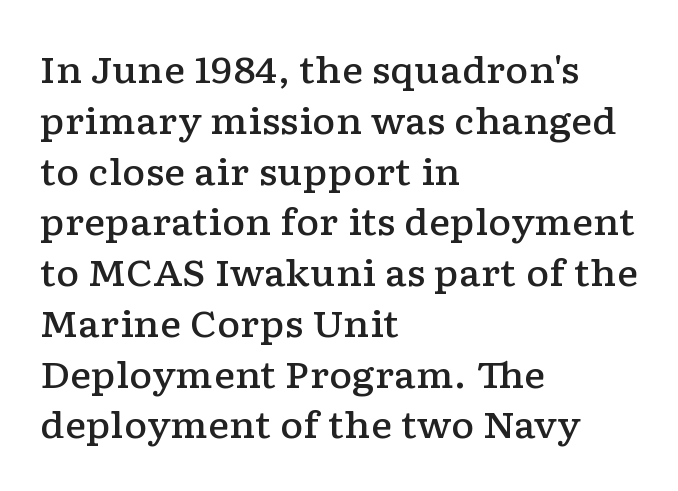
Note the varied advance widths — an 'i' is clearly narrower than an 'm'. The passage shown has conventional tracking throughout. The strip under each line holds only bare page. The lettering holds an erect, upright posture throughout. Line starts are locked; line ends wander.
